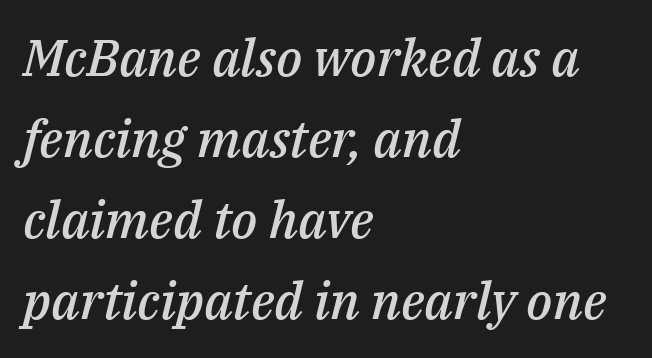
The image shows 51 px semibold type, italic (leaning right); set left-aligned, normal line spacing (1.59x), normal letter spacing, not underlined; medium stroke contrast and a medium x-height.
